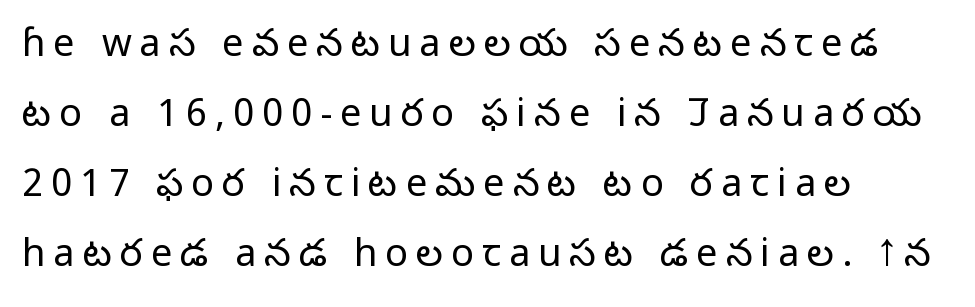
{"serif": "no", "italic": "no", "bold": "no", "weight": "light", "width": "normal", "stroke_contrast": "low", "x_height": "medium", "monospaced": "no", "underline": "no", "align": "left", "line_spacing_ratio": 1.84, "letter_spacing": "wide", "letter_spacing_em": 0.21, "glyph_px": 38}
